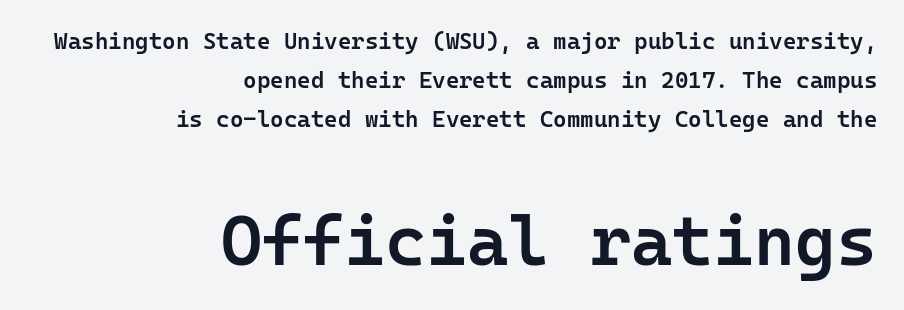
The image shows 70 px semibold sans-serif type, upright, monospaced; set right-aligned, normal line spacing (1.7x), normal letter spacing, not underlined; the second (bottom) block is 3.04x larger; low stroke contrast and a medium x-height.
